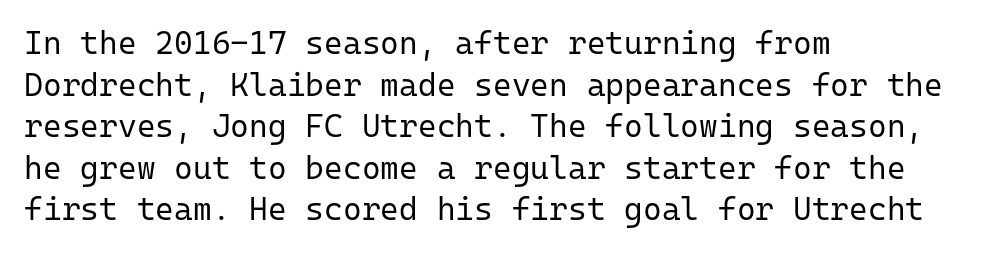
The image shows 32 px regular-weight sans-serif type, upright, monospaced; set left-aligned, normal line spacing (1.3x), normal letter spacing, not underlined; low stroke contrast and a medium x-height.
